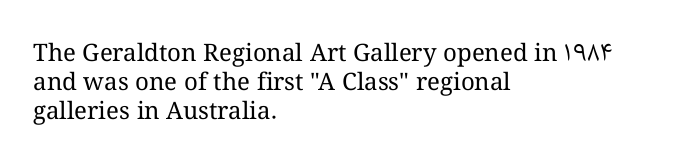
Q: Is the text bold? A: No.
Q: Is the text italic (slanted)? A: No, it is upright.
Q: Is the text underlined? A: No.
Q: How is the paragraph aligned? A: Left-aligned.
Q: Is the spacing between letters normal or unusually wide? A: Normal.
